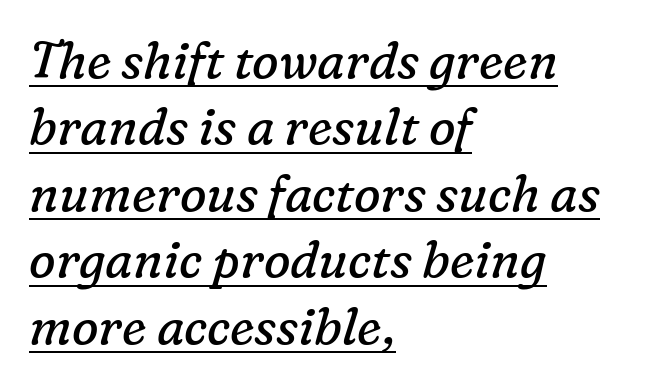
Q: Is the text bold? A: No.
Q: Is the text italic (slanted)? A: Yes, it leans right by about 16 degrees.
Q: Is the typeface a serif or a sans-serif typeface? A: Serif.
Q: Is the text underlined? A: Yes.
Q: How is the paragraph aligned? A: Left-aligned.
Q: Is the spacing between letters normal or unusually wide? A: Normal.
Q: Is the spacing between lines tight, normal or loose? A: Normal.
Q: Width (condensed, normal, or wide)? A: Normal.
Q: Stroke contrast? A: Low.
Q: x-height? A: Medium.
Q: Monospaced? A: No.
